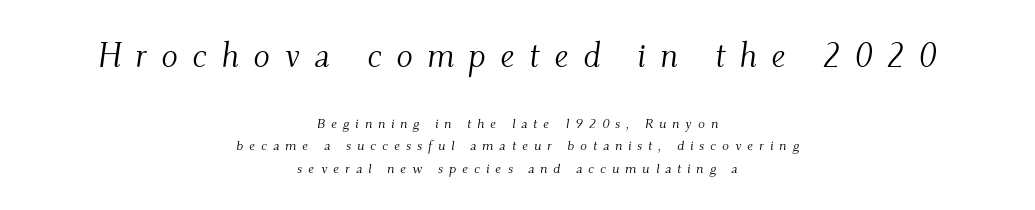
This rendering uses center alignment, leaving both contours irregular but symmetric. Yep, that's italic — everything's leaning. Bare-footed words on every line. The rendering uses natural spacing where letterforms have individual widths. Is the stroke heavy? The answer is a plain regular-or-lighter. The line texture is sparse and dotted thanks to wide tracking.
